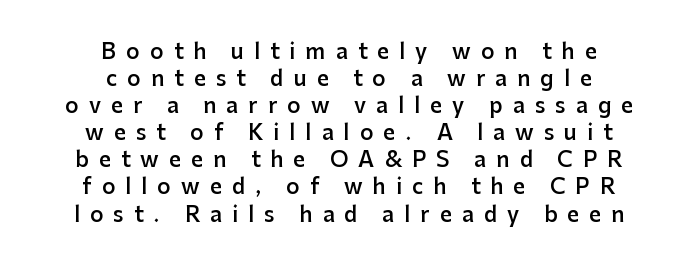
Q: Is the text bold? A: Semi-bold.
Q: Is the text italic (slanted)? A: No, it is upright.
Q: Is the text underlined? A: No.
Q: How is the paragraph aligned? A: Centered.
Q: Is the spacing between letters normal or unusually wide? A: Unusually wide.
Q: Is the spacing between lines tight, normal or loose? A: Normal.
